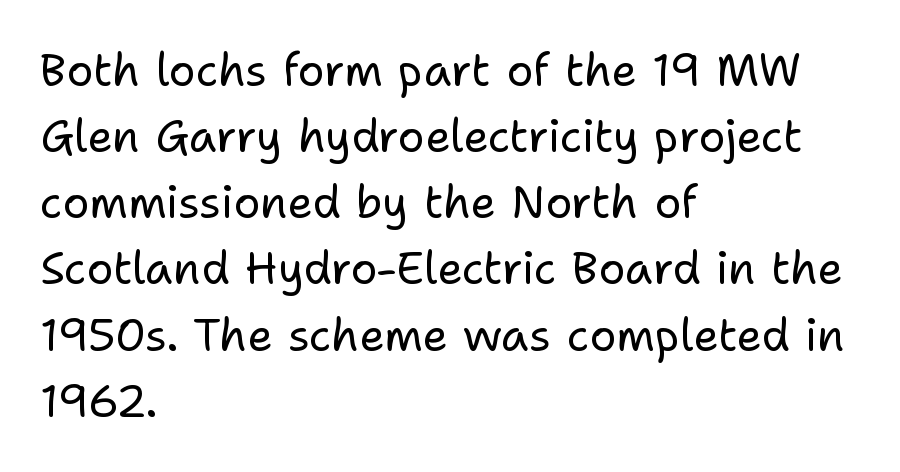
The image shows 45 px regular-weight sans-serif type, upright; set left-aligned, normal line spacing (1.47x), normal letter spacing, not underlined; low stroke contrast and a medium x-height.
